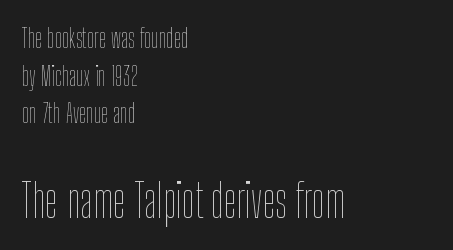
The image shows 46 px thin, condensed type, upright; set left-aligned, normal line spacing (1.45x), normal letter spacing, not underlined; the second (bottom) block is 1.77x larger; low stroke contrast and a medium x-height.
